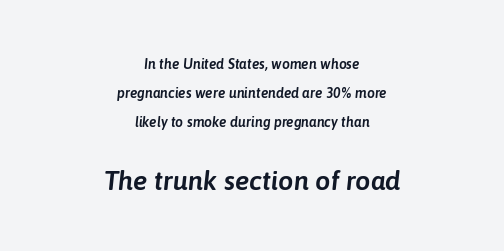
Reading top to bottom, the characters get bigger at the block break. The face used here is rendered with its standard letterfit. A student would call this center alignment; a typographer would say set centered. Underlining? Definitely not there.
